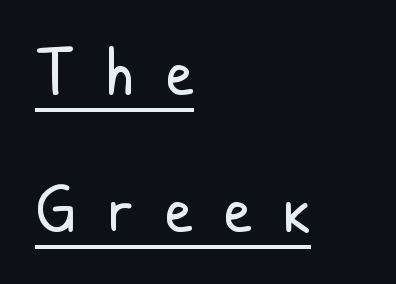
Does the leading feel generous? Absolutely, it's lavish. Do the letters lean? They stand straight. The paragraph has a hard left edge and a soft right edge. The sample's only ornament is a line tracing under the words. Nothing sits at the stroke ends, so this counts as sans-serif.
